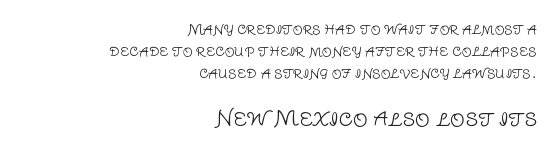
Q: Is the text bold? A: No.
Q: Is the text italic (slanted)? A: Yes.
Q: Is the text underlined? A: No.
Q: How is the paragraph aligned? A: Right-aligned.
Q: Is the spacing between letters normal or unusually wide? A: Normal.
Q: Is the spacing between lines tight, normal or loose? A: Normal.
Q: Which block of text is set in a larger size, the first (top) or the second (bottom)? A: The second (bottom) one.
